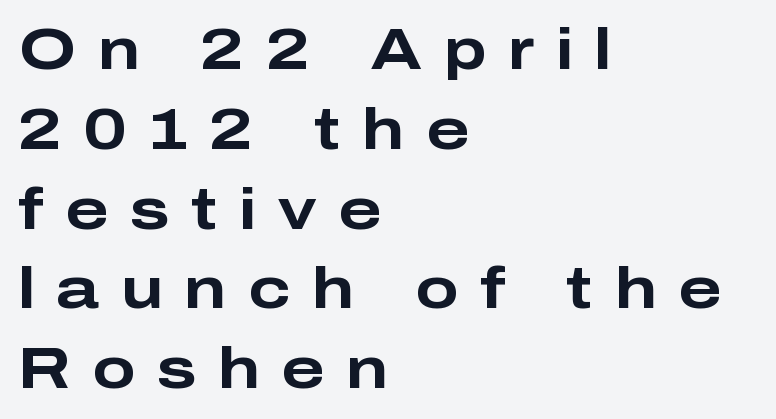
The image shows 57 px bold, wide sans-serif type, upright; set left-aligned, normal line spacing (1.4x), unusually wide letter spacing (+0.38 em), not underlined; low stroke contrast and a medium x-height.
